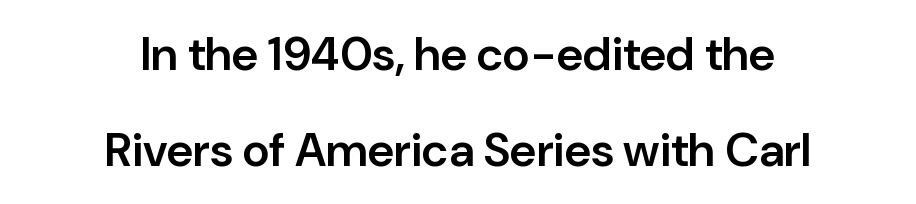
The strip under each line holds only bare page. Is this a sans? Yes — the strokes have no serifs. Ascenders rise straight up at ninety degrees. Is there much room between lines? Yes — plenty of vertical air separates them. Line starts and ends both wander, symmetrically.
